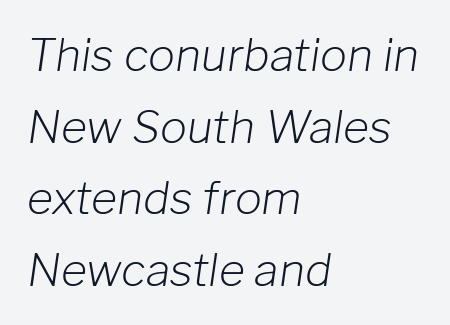
Vertically, the passage feels balanced, rows spaced as you'd expect. The foot of each line stays bare and open. In CSS terms this would be text-align: left. Words appear dense and cohesive because spacing is normal.
